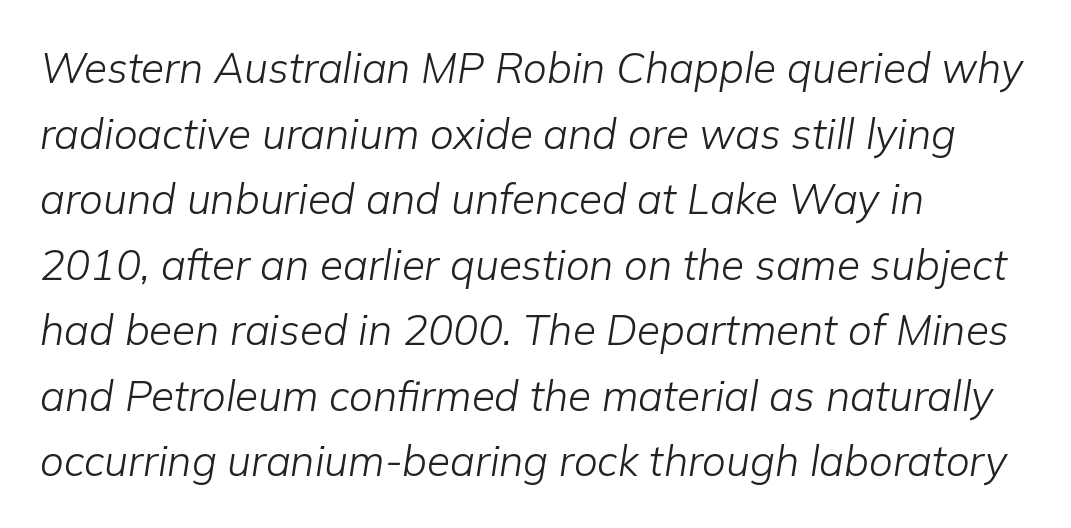
Q: Is the text bold? A: No.
Q: Is the text italic (slanted)? A: Yes, it leans right by about 9 degrees.
Q: Is the text underlined? A: No.
Q: How is the paragraph aligned? A: Left-aligned.
Q: Is the spacing between letters normal or unusually wide? A: Normal.
Q: Is the spacing between lines tight, normal or loose? A: Normal.
Q: Width (condensed, normal, or wide)? A: Normal.
Q: Stroke contrast? A: Low.
Q: x-height? A: Medium.
Q: Monospaced? A: No.
